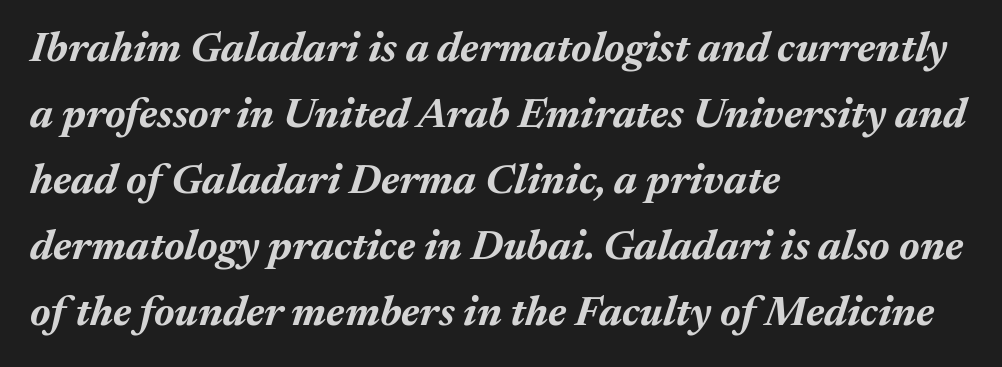
Strokes here are thick enough to call this a true bold. Whoever set this chose a conventional vertical rhythm. The passage shown is typed in a proportional face where columns would drift. In CSS terms this would be text-align: left.
